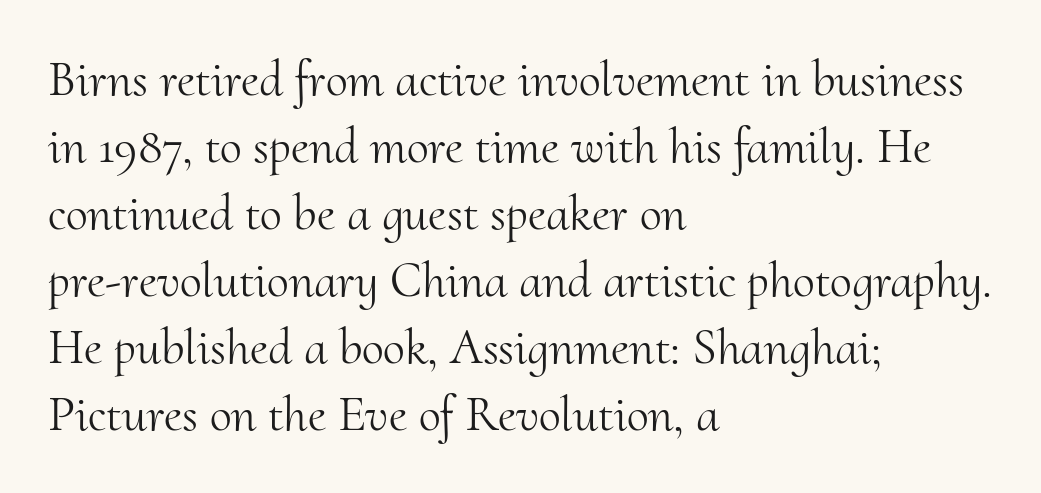
Q: Is the text bold? A: No.
Q: Is the text italic (slanted)? A: No, it is upright.
Q: Is the typeface a serif or a sans-serif typeface? A: Serif.
Q: Is the text underlined? A: No.
Q: How is the paragraph aligned? A: Left-aligned.
Q: Is the spacing between letters normal or unusually wide? A: Normal.
Q: Is the spacing between lines tight, normal or loose? A: Normal.
Q: Width (condensed, normal, or wide)? A: Normal.
Q: Stroke contrast? A: Medium.
Q: x-height? A: Small.
Q: Monospaced? A: No.
